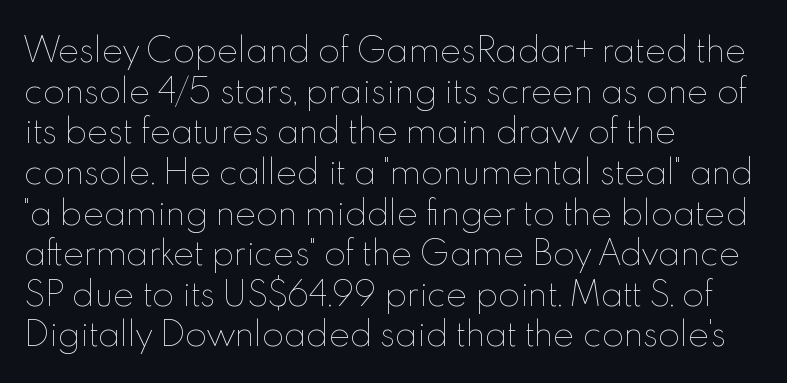
Q: Is the text bold? A: No.
Q: Is the text italic (slanted)? A: No, it is upright.
Q: Is the text underlined? A: No.
Q: How is the paragraph aligned? A: Left-aligned.
Q: Is the spacing between letters normal or unusually wide? A: Normal.
Q: Is the spacing between lines tight, normal or loose? A: Normal.
Q: Width (condensed, normal, or wide)? A: Normal.
Q: x-height? A: Small.
Q: Monospaced? A: No.
